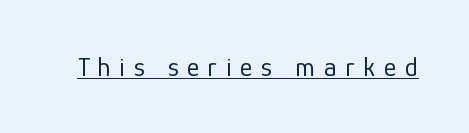
{"italic": "no", "bold": "no", "underline": "yes", "letter_spacing": "wide", "letter_spacing_em": 0.32, "glyph_px": 27}
